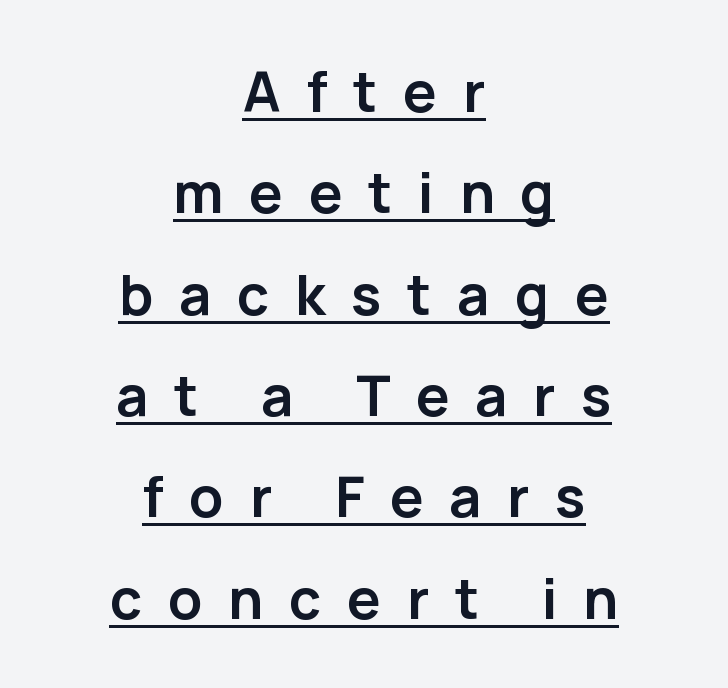
{"serif": "no", "italic": "no", "bold": "yes", "weight": "semibold", "width": "normal", "stroke_contrast": "low", "x_height": "medium", "monospaced": "no", "underline": "yes", "align": "center", "line_spacing_ratio": 1.81, "letter_spacing": "wide", "letter_spacing_em": 0.46, "glyph_px": 56}
